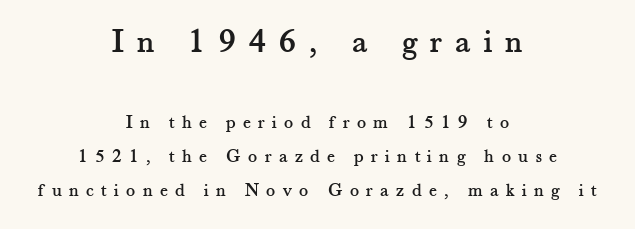
{"serif": "yes", "italic": "no", "width": "normal", "stroke_contrast": "medium", "x_height": "small", "monospaced": "no", "underline": "no", "align": "center", "line_spacing_ratio": 1.77, "letter_spacing": "wide", "letter_spacing_em": 0.38, "larger_block": "first", "size_ratio": 1.79, "glyph_px": 34}
